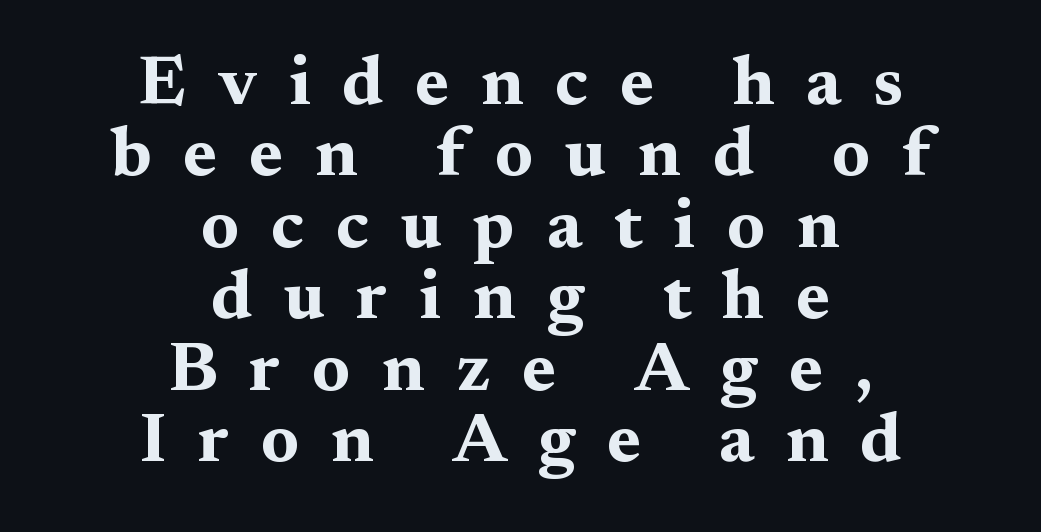
Q: Is the text bold? A: Yes.
Q: Is the text italic (slanted)? A: No, it is upright.
Q: Is the typeface a serif or a sans-serif typeface? A: Serif.
Q: Is the text underlined? A: No.
Q: How is the paragraph aligned? A: Centered.
Q: Is the spacing between letters normal or unusually wide? A: Unusually wide.
Q: Is the spacing between lines tight, normal or loose? A: Tight.
Q: Width (condensed, normal, or wide)? A: Wide.
Q: Stroke contrast? A: Medium.
Q: x-height? A: Medium.
Q: Monospaced? A: No.
